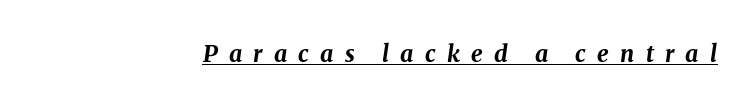
The image shows 23 px bold type, italic (leaning right); set unusually wide letter spacing (+0.49 em), underlined.
